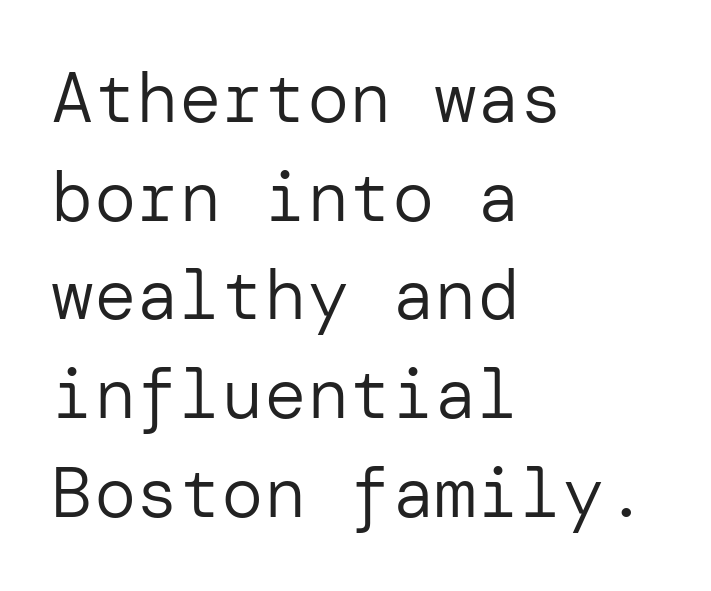
Q: Is the text bold? A: No.
Q: Is the text italic (slanted)? A: No, it is upright.
Q: Is the typeface a serif or a sans-serif typeface? A: Sans-serif.
Q: Is the text underlined? A: No.
Q: How is the paragraph aligned? A: Left-aligned.
Q: Is the spacing between letters normal or unusually wide? A: Normal.
Q: Is the spacing between lines tight, normal or loose? A: Normal.
Q: Width (condensed, normal, or wide)? A: Normal.
Q: Stroke contrast? A: Low.
Q: x-height? A: Medium.
